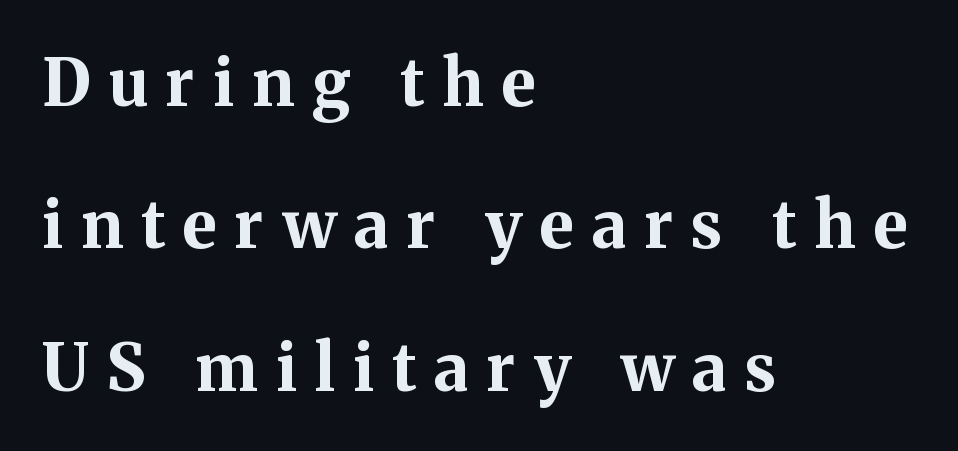
Is this a fixed-width face? No — the glyphs have proportional, varying widths. Line spacing here is loose. Tracking here is generous; glyphs stand well apart from one another. What kind of face is this? One with serifs.
